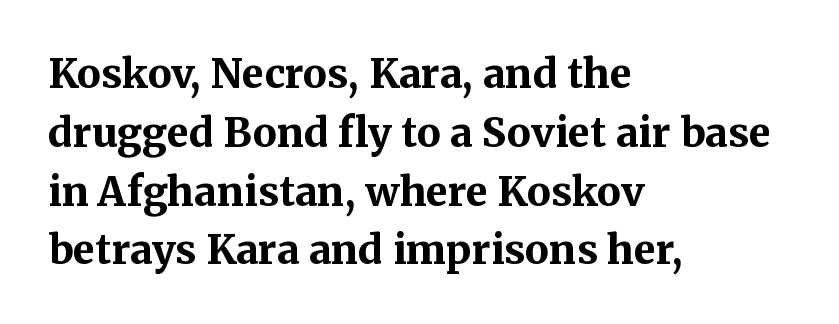
The image shows 40 px bold serif type, upright; set left-aligned, normal line spacing (1.47x), normal letter spacing, not underlined; medium stroke contrast and a medium x-height.
